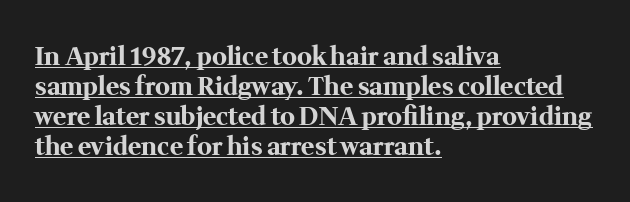
What decoration does the sample have? An underline. These words are printed bold, with thick strokes throughout. Italic? Not at all — the glyphs are vertical. Left-aligned paragraph, ragged on the right.
